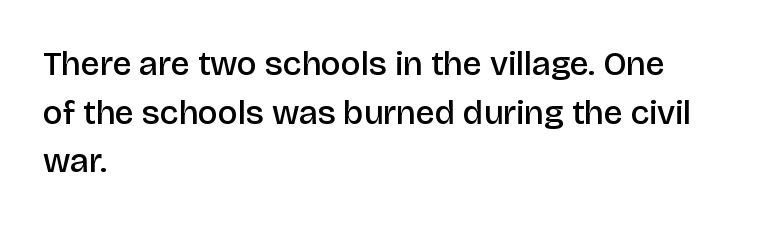
{"serif": "no", "italic": "no", "bold": "semi", "weight": "semibold", "width": "normal", "stroke_contrast": "low", "x_height": "large", "monospaced": "no", "underline": "no", "align": "left", "line_spacing": "normal", "line_spacing_ratio": 1.43, "letter_spacing": "normal", "letter_spacing_em": 0.0, "glyph_px": 34}
